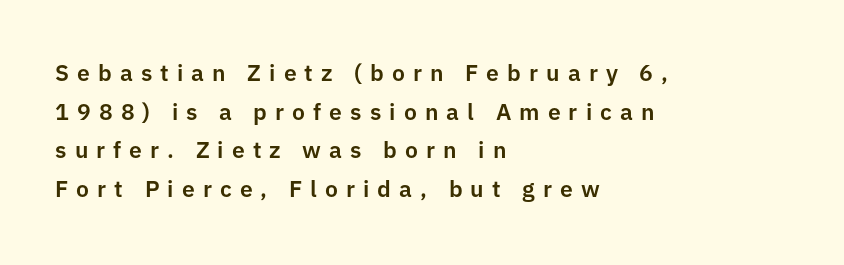
{"italic": "no", "underline": "no", "align": "left", "line_spacing": "normal", "line_spacing_ratio": 1.68, "letter_spacing": "wide", "letter_spacing_em": 0.35, "glyph_px": 23}
